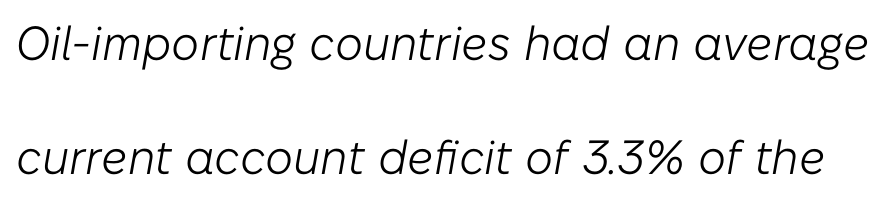
{"italic": "yes", "lean": "right", "slant_degrees": 10, "bold": "no", "weight": "light", "width": "normal", "stroke_contrast": "low", "x_height": "medium", "monospaced": "no", "underline": "no", "line_spacing": "loose", "line_spacing_ratio": 2.37, "letter_spacing": "normal", "letter_spacing_em": 0.0, "glyph_px": 48}
